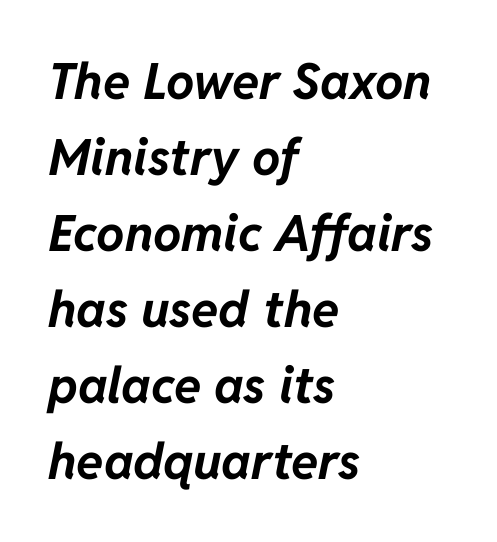
Q: Is the text bold? A: Yes.
Q: Is the text italic (slanted)? A: Yes, it leans right by about 11 degrees.
Q: Is the text underlined? A: No.
Q: How is the paragraph aligned? A: Left-aligned.
Q: Is the spacing between letters normal or unusually wide? A: Normal.
Q: Is the spacing between lines tight, normal or loose? A: Normal.
Q: Width (condensed, normal, or wide)? A: Normal.
Q: Stroke contrast? A: Low.
Q: x-height? A: Medium.
Q: Monospaced? A: No.
